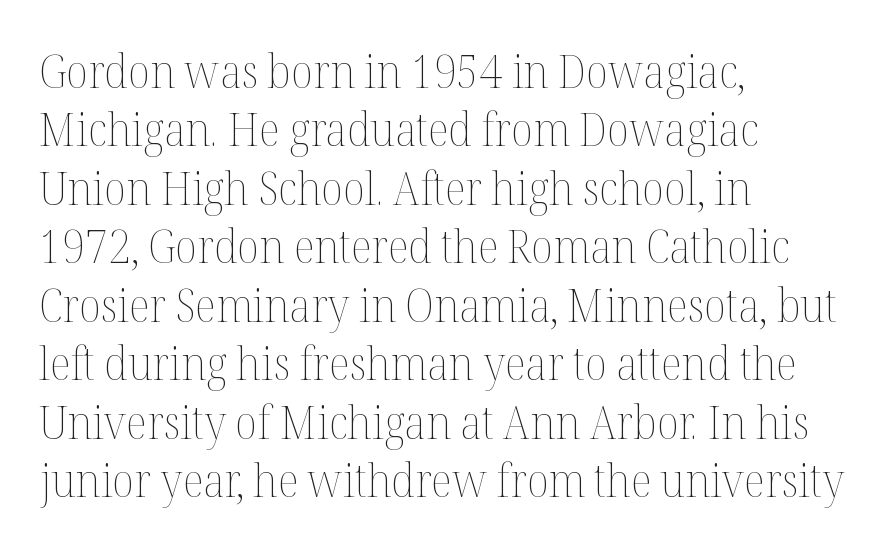
Unbolded letterforms with no extra heft. The typesetter chose a ragged-right arrangement here. Proportional: the letters do not fall into vertical columns. Quick note: not italic, upright.
